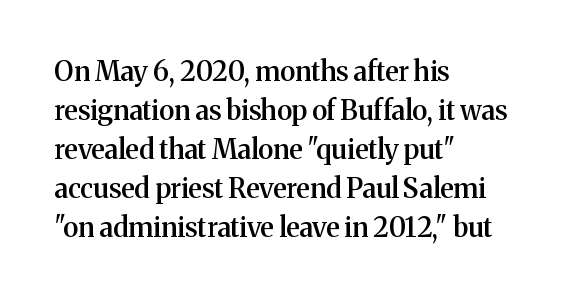
{"italic": "no", "bold": "semi", "underline": "no", "align": "left", "line_spacing": "normal", "line_spacing_ratio": 1.44, "letter_spacing": "normal", "letter_spacing_em": 0.0, "glyph_px": 27}
